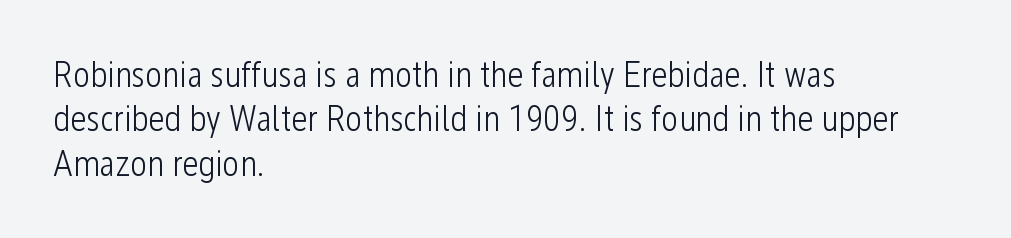
{"serif": "no", "italic": "no", "bold": "no", "weight": "light", "width": "condensed", "stroke_contrast": "low", "x_height": "medium", "monospaced": "no", "underline": "no", "align": "left", "line_spacing_ratio": 1.23, "letter_spacing": "normal", "letter_spacing_em": 0.0, "glyph_px": 36}
